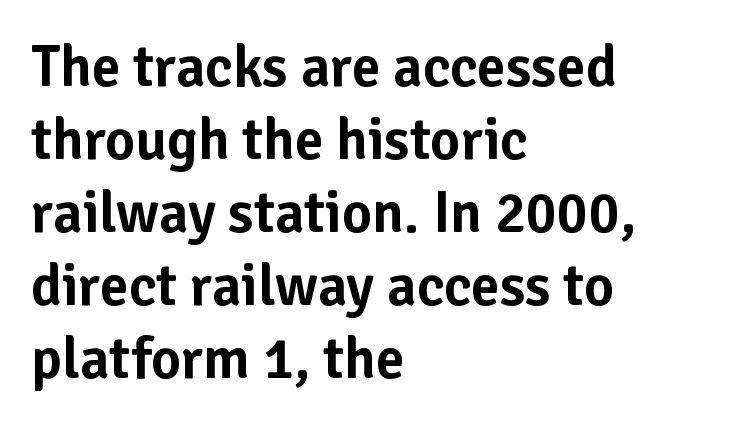
Q: Is the text italic (slanted)? A: No, it is upright.
Q: Is the typeface a serif or a sans-serif typeface? A: Sans-serif.
Q: Is the text underlined? A: No.
Q: How is the paragraph aligned? A: Left-aligned.
Q: Is the spacing between letters normal or unusually wide? A: Normal.
Q: Is the spacing between lines tight, normal or loose? A: Normal.
Q: Width (condensed, normal, or wide)? A: Normal.
Q: Stroke contrast? A: Low.
Q: x-height? A: Medium.
Q: Monospaced? A: No.
